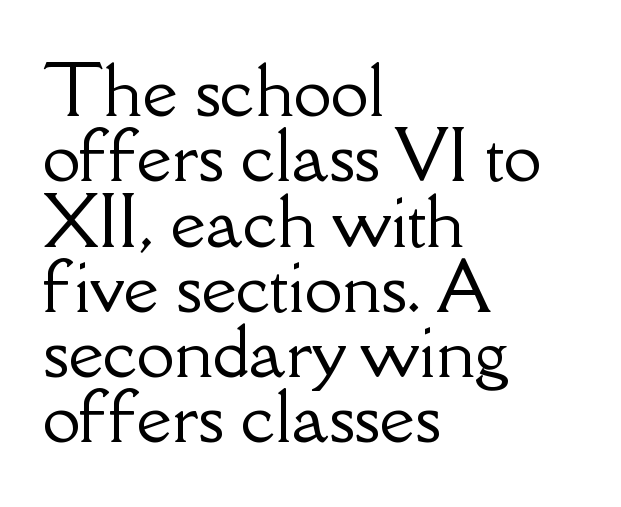
Every character sits straight up, as roman type does. Vertical spacing — tight. Line starts are locked; line ends wander. To sum up the face: it has serifs. Varying glyph widths throughout — classic text-font behaviour. Short note: letters normally spaced.
